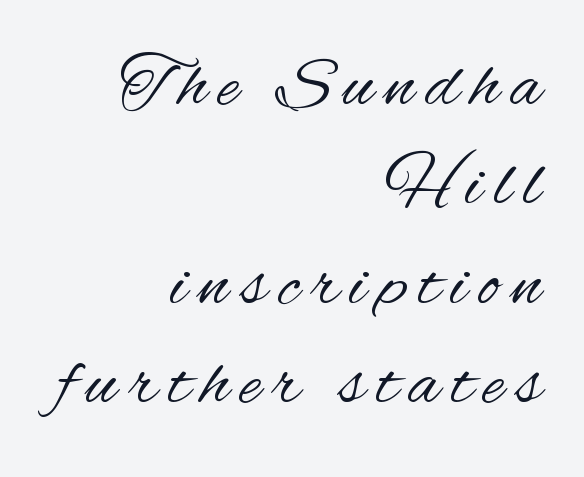
Q: Is the text bold? A: No.
Q: Is the text italic (slanted)? A: Yes.
Q: Is the typeface a serif or a sans-serif typeface? A: Sans-serif.
Q: Is the text underlined? A: No.
Q: How is the paragraph aligned? A: Right-aligned.
Q: Is the spacing between lines tight, normal or loose? A: Normal.
Q: Width (condensed, normal, or wide)? A: Condensed.
Q: Stroke contrast? A: Medium.
Q: x-height? A: Small.
Q: Monospaced? A: No.
